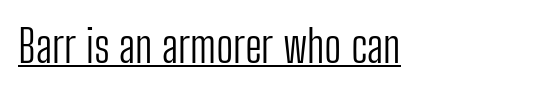
Q: Is the text bold? A: No.
Q: Is the text italic (slanted)? A: No, it is upright.
Q: Is the typeface a serif or a sans-serif typeface? A: Sans-serif.
Q: Is the text underlined? A: Yes.
Q: Is the spacing between letters normal or unusually wide? A: Normal.
Q: Width (condensed, normal, or wide)? A: Condensed.
Q: Stroke contrast? A: Low.
Q: x-height? A: Medium.
Q: Monospaced? A: No.
